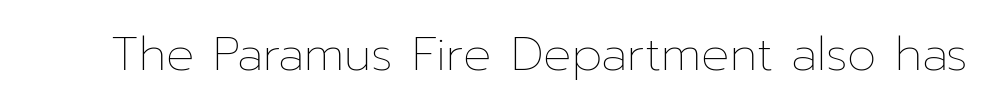
The image shows 47 px thin type, upright; set normal letter spacing, not underlined; low stroke contrast and a medium x-height.
